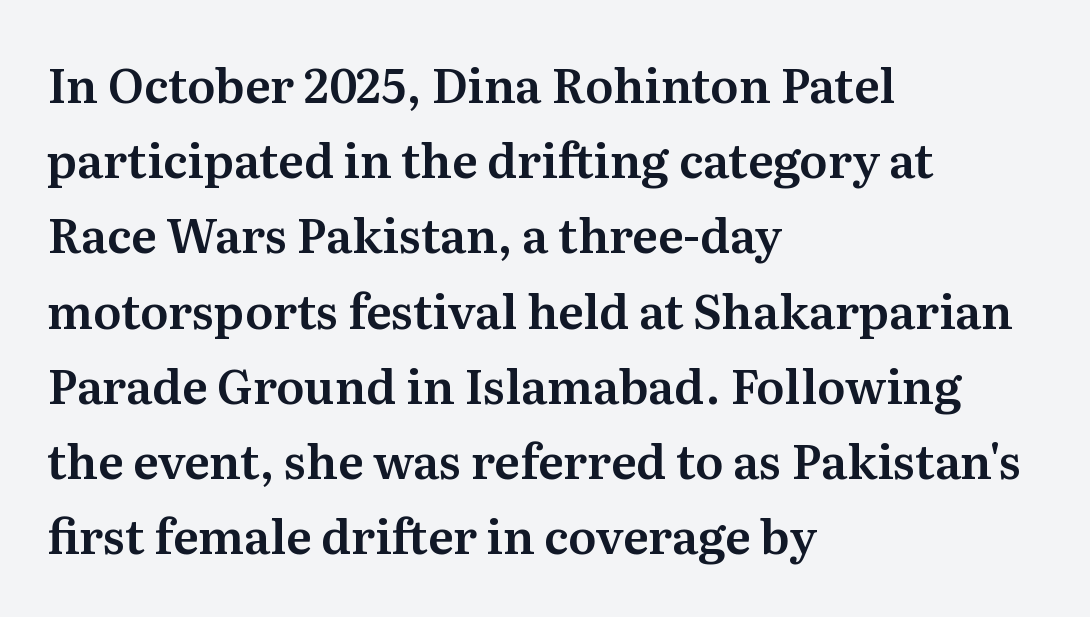
Q: Is the text italic (slanted)? A: No, it is upright.
Q: Is the typeface a serif or a sans-serif typeface? A: Serif.
Q: Is the text underlined? A: No.
Q: How is the paragraph aligned? A: Left-aligned.
Q: Is the spacing between letters normal or unusually wide? A: Normal.
Q: Is the spacing between lines tight, normal or loose? A: Normal.
Q: Width (condensed, normal, or wide)? A: Normal.
Q: Stroke contrast? A: Medium.
Q: x-height? A: Medium.
Q: Monospaced? A: No.
